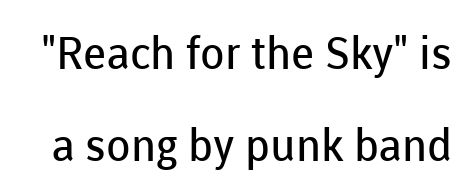
Q: Is the text bold? A: No.
Q: Is the text italic (slanted)? A: No, it is upright.
Q: Is the typeface a serif or a sans-serif typeface? A: Sans-serif.
Q: Is the text underlined? A: No.
Q: Is the spacing between letters normal or unusually wide? A: Normal.
Q: Is the spacing between lines tight, normal or loose? A: Loose.
Q: Width (condensed, normal, or wide)? A: Normal.
Q: Stroke contrast? A: Low.
Q: x-height? A: Medium.
Q: Monospaced? A: No.
